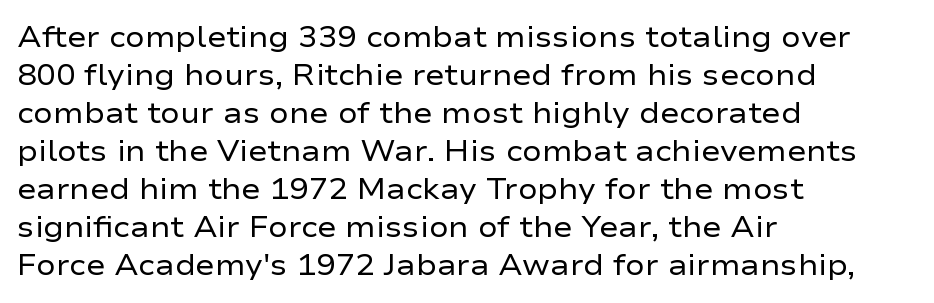
The image shows 29 px regular-weight, wide sans-serif type, upright; set left-aligned, normal line spacing (1.31x), normal letter spacing, not underlined; low stroke contrast and a medium x-height.
